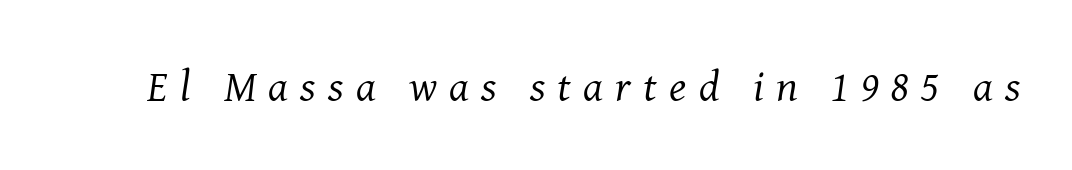
Q: Is the text bold? A: No.
Q: Is the text italic (slanted)? A: Yes, it leans right by about 8 degrees.
Q: Is the typeface a serif or a sans-serif typeface? A: Serif.
Q: Is the text underlined? A: No.
Q: Is the spacing between letters normal or unusually wide? A: Unusually wide.
Q: Width (condensed, normal, or wide)? A: Normal.
Q: Stroke contrast? A: Medium.
Q: x-height? A: Medium.
Q: Monospaced? A: No.
